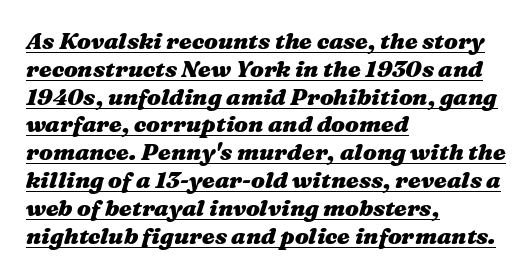
The letters sit at their default tracking, neither squeezed nor spread. Slant detected: the letters are inclined. Beneath each row of characters lies a ruled line. Pretty heavy lettering here — definitely bold. The text block is weighted toward the left margin, trailing off unevenly rightward.
